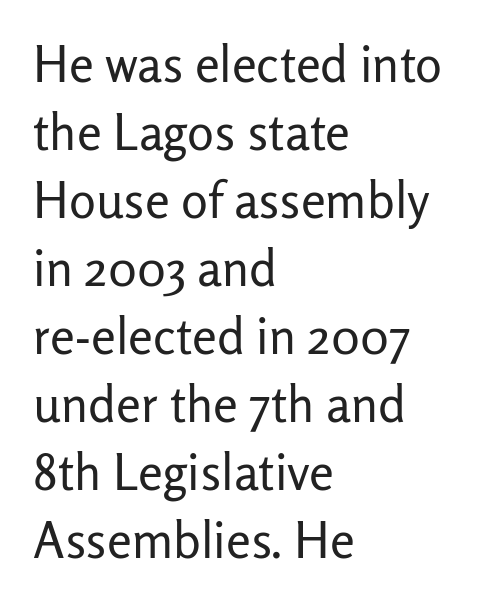
{"serif": "no", "italic": "no", "bold": "no", "weight": "regular", "width": "normal", "stroke_contrast": "low", "x_height": "medium", "monospaced": "no", "underline": "no", "align": "left", "line_spacing": "normal", "line_spacing_ratio": 1.36, "letter_spacing": "normal", "letter_spacing_em": 0.0, "glyph_px": 50}
